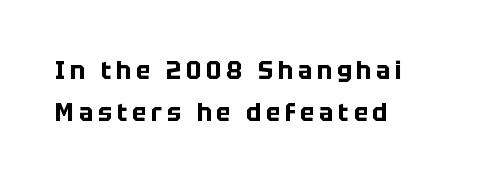
Q: Is the text bold? A: Yes.
Q: Is the text italic (slanted)? A: No, it is upright.
Q: Is the text underlined? A: No.
Q: How is the paragraph aligned? A: Left-aligned.
Q: Is the spacing between letters normal or unusually wide? A: Unusually wide.
